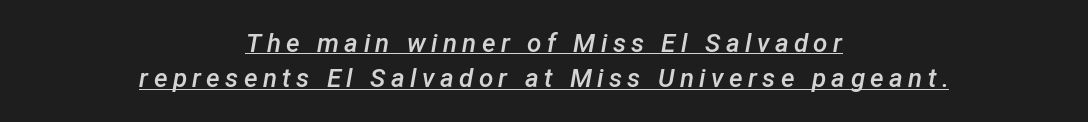
{"italic": "yes", "lean": "right", "slant_degrees": 12, "bold": "semi", "underline": "yes", "align": "center", "line_spacing": "normal", "line_spacing_ratio": 1.35, "letter_spacing": "wide", "letter_spacing_em": 0.21, "glyph_px": 26}
